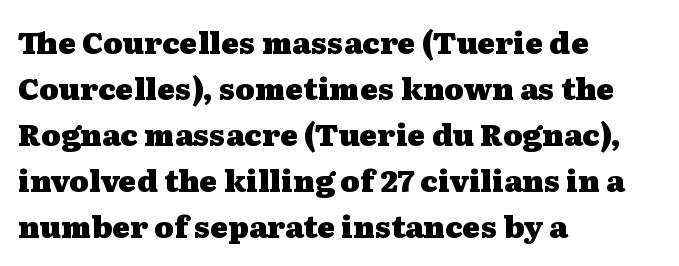
{"serif": "yes", "italic": "no", "bold": "yes", "weight": "heavy", "width": "wide", "stroke_contrast": "medium", "x_height": "medium", "monospaced": "no", "underline": "no", "align": "left", "line_spacing": "normal", "line_spacing_ratio": 1.53, "letter_spacing": "normal", "letter_spacing_em": 0.0, "glyph_px": 30}
